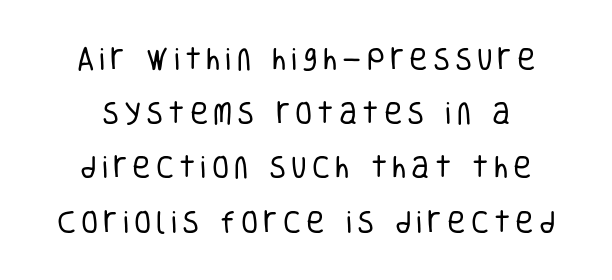
Q: Is the text bold? A: No.
Q: Is the text italic (slanted)? A: No, it is upright.
Q: Is the text underlined? A: No.
Q: Is the spacing between letters normal or unusually wide? A: Unusually wide.
Q: Is the spacing between lines tight, normal or loose? A: Loose.
